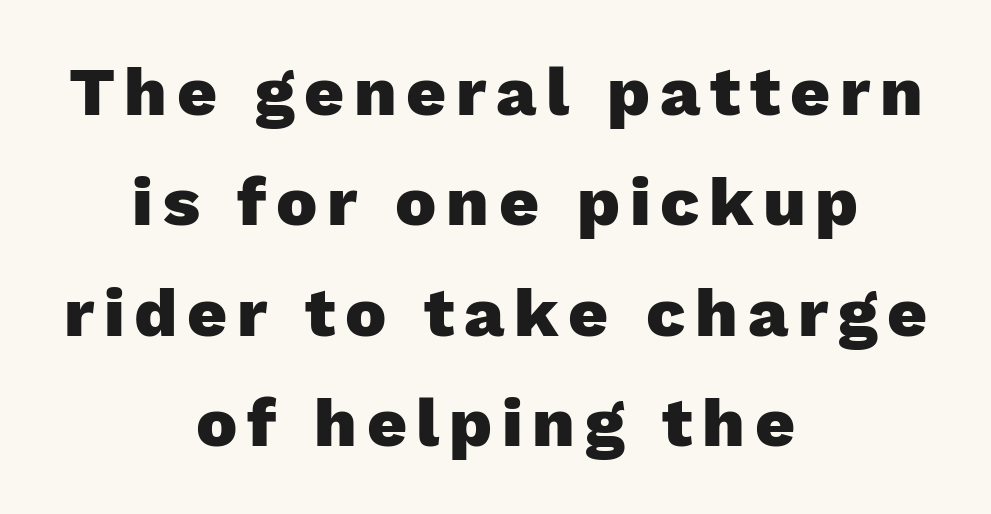
Q: Is the text bold? A: Yes.
Q: Is the text italic (slanted)? A: No, it is upright.
Q: Is the typeface a serif or a sans-serif typeface? A: Sans-serif.
Q: Is the text underlined? A: No.
Q: How is the paragraph aligned? A: Centered.
Q: Is the spacing between lines tight, normal or loose? A: Normal.
Q: Width (condensed, normal, or wide)? A: Normal.
Q: Stroke contrast? A: Low.
Q: x-height? A: Medium.
Q: Monospaced? A: No.
